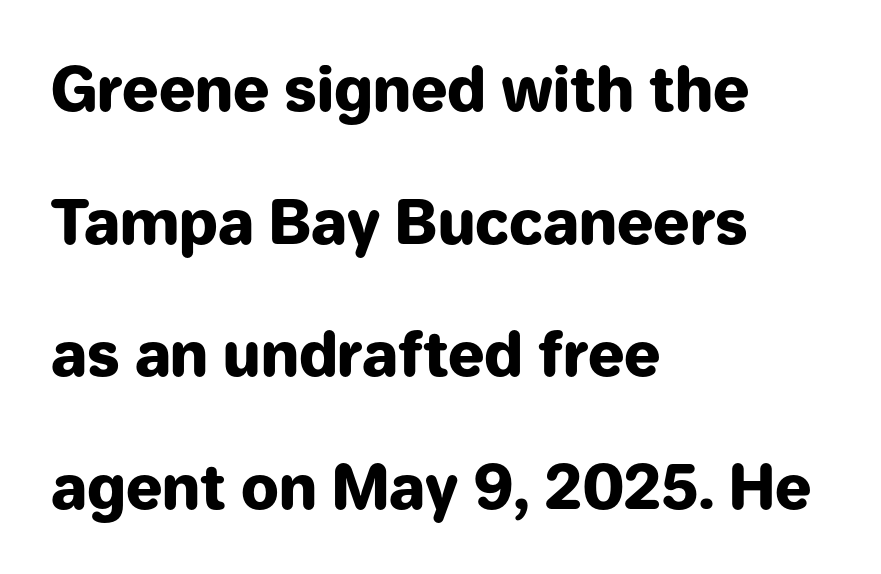
Descenders are the only things crossing below the line. Regarding leading, the lines here are spaced well apart. A roman cut, with each character standing at attention. The font family rendered here belongs to the sans-serif group.
